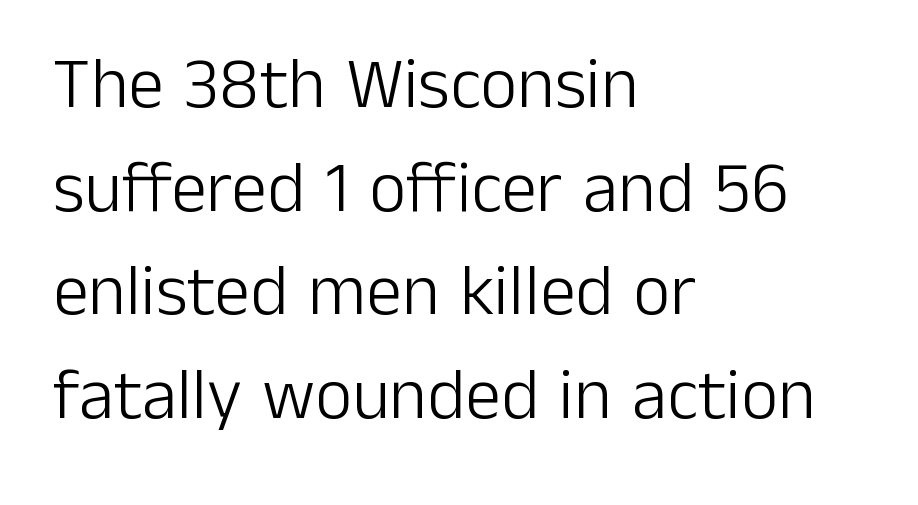
The gap between lines stays unmarked. Caption: multi-line text, flush left, ragged right. Italic: no, the glyphs are upright roman. This sample uses a sans-serif face.
